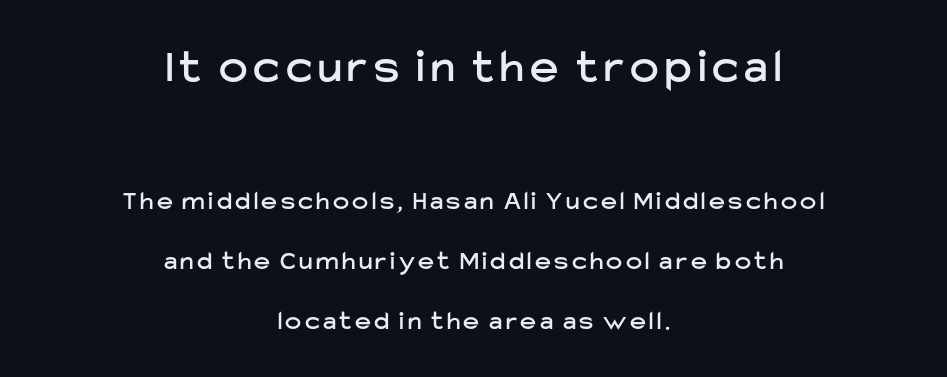
Q: Is the text italic (slanted)? A: No, it is upright.
Q: Is the typeface a serif or a sans-serif typeface? A: Sans-serif.
Q: Is the text underlined? A: No.
Q: How is the paragraph aligned? A: Centered.
Q: Is the spacing between lines tight, normal or loose? A: Loose.
Q: Which block of text is set in a larger size, the first (top) or the second (bottom)? A: The first (top) one.
Q: Width (condensed, normal, or wide)? A: Normal.
Q: Stroke contrast? A: Low.
Q: x-height? A: Medium.
Q: Monospaced? A: No.
